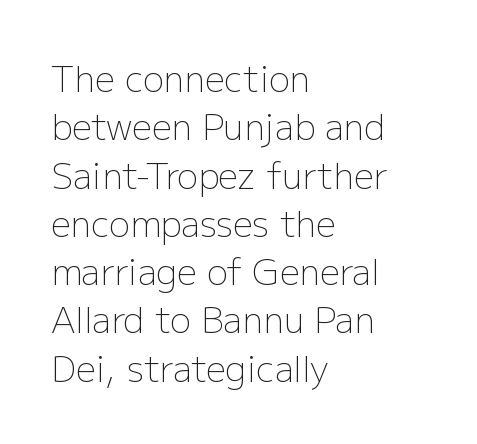
{"serif": "no", "italic": "no", "bold": "no", "weight": "light", "width": "normal", "stroke_contrast": "low", "x_height": "medium", "monospaced": "no", "underline": "no", "align": "left", "line_spacing": "normal", "line_spacing_ratio": 1.38, "letter_spacing": "normal", "letter_spacing_em": 0.0, "glyph_px": 35}
